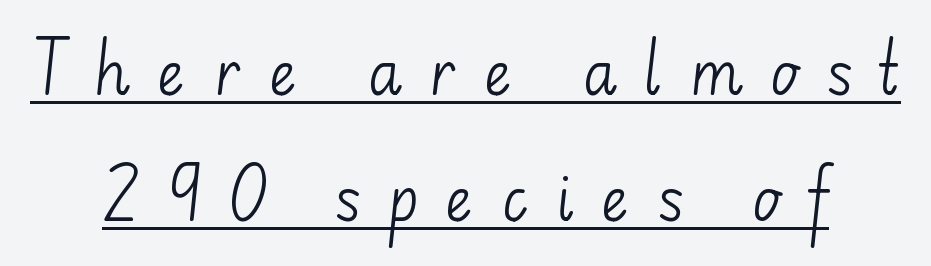
The characters display no serif detailing; their extremities are plain. You could not count columns in this text — the font is proportionally spaced. Summary of weight: not heavy and not bold. Substantial extra tracking has been applied to these lines.
